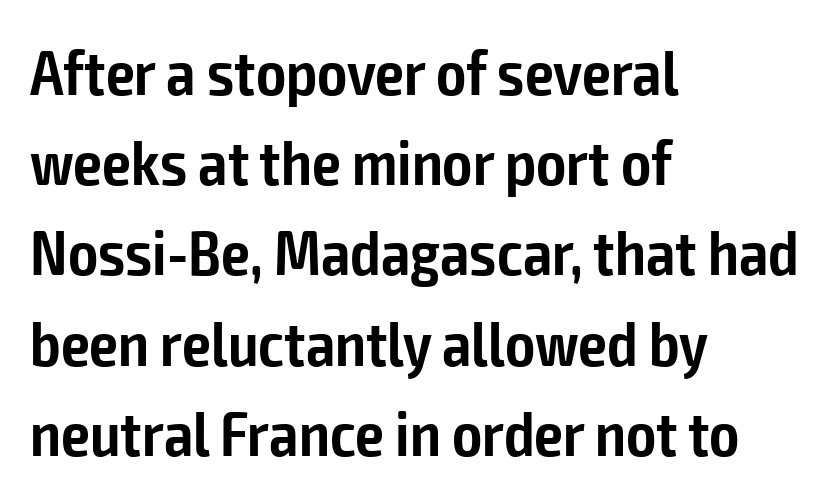
{"serif": "no", "italic": "no", "bold": "semi", "weight": "semibold", "width": "condensed", "stroke_contrast": "low", "x_height": "medium", "monospaced": "no", "underline": "no", "align": "left", "line_spacing": "normal", "line_spacing_ratio": 1.41, "letter_spacing": "normal", "letter_spacing_em": 0.0, "glyph_px": 64}
